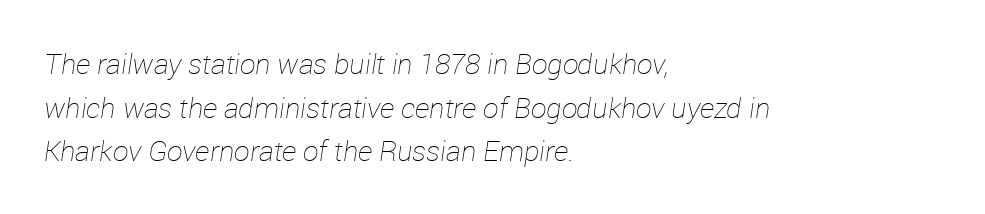
The image shows 28 px thin type, italic (leaning right); set left-aligned, normal line spacing (1.56x), normal letter spacing, not underlined; low stroke contrast and a medium x-height.
